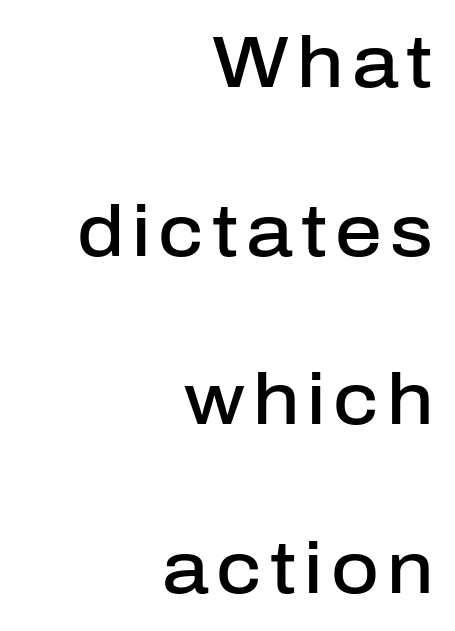
The image shows 73 px semibold sans-serif type, upright; set right-aligned, loose line spacing (2.31x), not underlined; low stroke contrast and a medium x-height.
